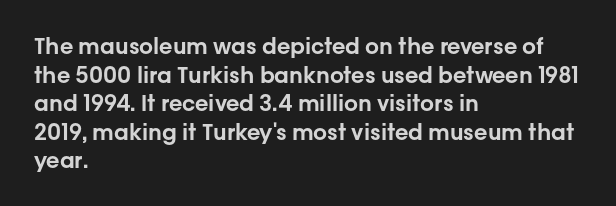
The image shows 22 px text type, upright; set left-aligned, normal line spacing (1.3x), normal letter spacing, not underlined.
